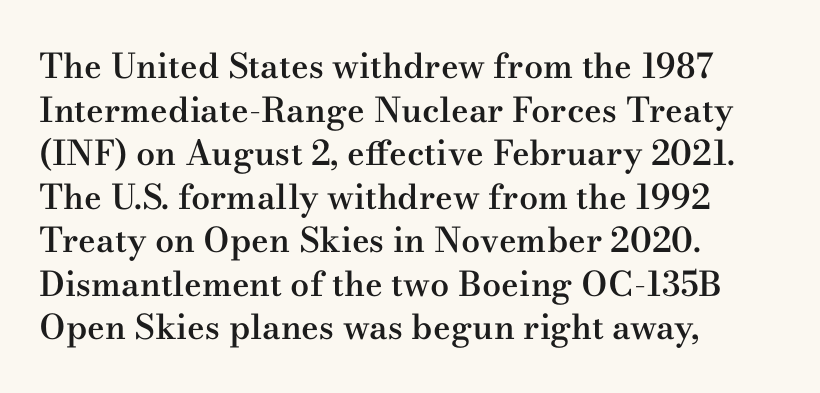
The image shows 34 px semibold, wide serif type, upright; set left-aligned, normal line spacing (1.28x), normal letter spacing, not underlined; medium stroke contrast and a small x-height.
